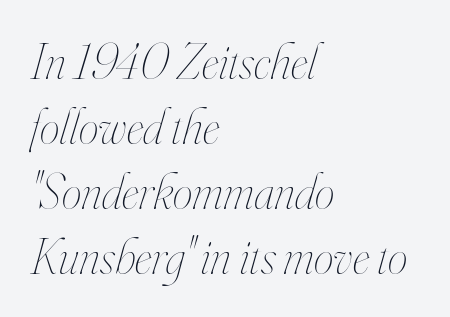
The image shows 50 px thin, condensed type, italic (leaning right); set left-aligned, normal line spacing (1.3x), normal letter spacing, not underlined; high stroke contrast and a small x-height.
